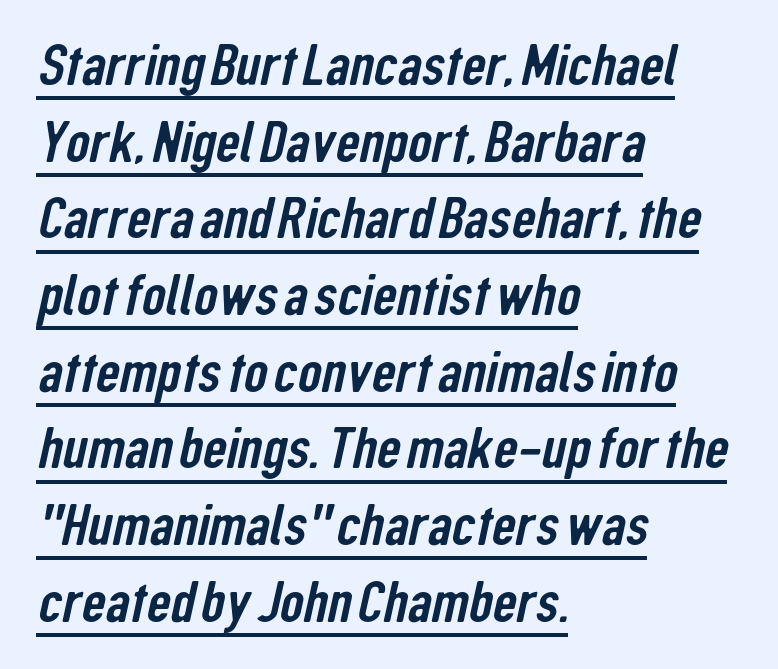
Q: Is the typeface a serif or a sans-serif typeface? A: Sans-serif.
Q: Is the text underlined? A: Yes.
Q: How is the paragraph aligned? A: Left-aligned.
Q: Is the spacing between letters normal or unusually wide? A: Normal.
Q: Is the spacing between lines tight, normal or loose? A: Normal.
Q: Width (condensed, normal, or wide)? A: Condensed.
Q: Stroke contrast? A: Low.
Q: x-height? A: Medium.
Q: Monospaced? A: No.
